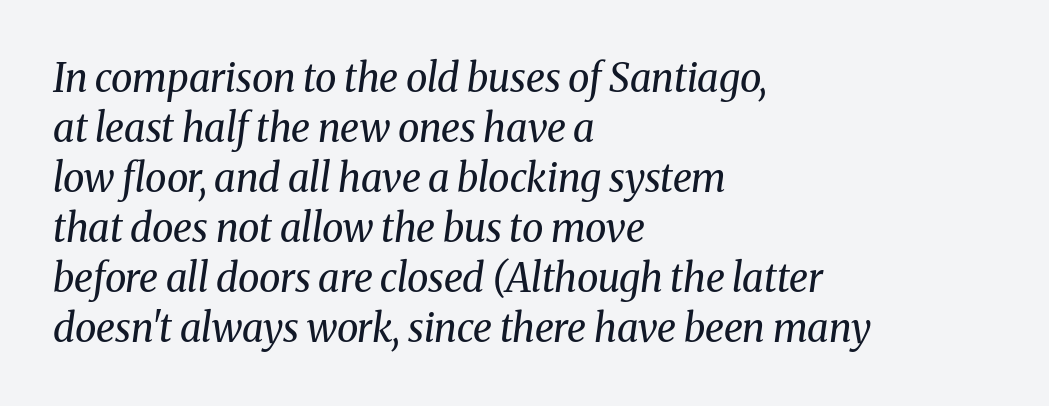
{"serif": "yes", "italic": "yes", "lean": "right", "slant_degrees": 8, "bold": "no", "weight": "regular", "width": "normal", "stroke_contrast": "medium", "x_height": "medium", "monospaced": "no", "underline": "no", "align": "left", "line_spacing": "normal", "line_spacing_ratio": 1.28, "letter_spacing": "normal", "letter_spacing_em": 0.0, "glyph_px": 39}
